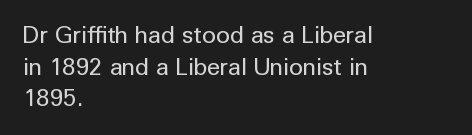
The image shows 24 px text type, upright; set left-aligned, normal line spacing (1.32x), normal letter spacing, not underlined.
